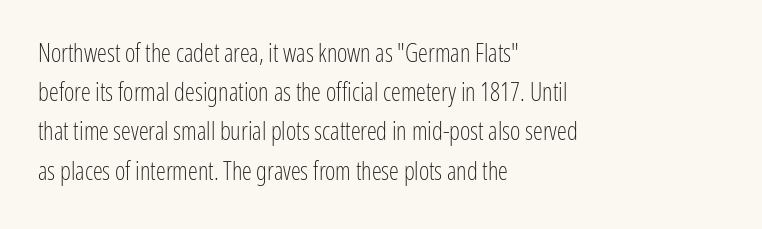
{"italic": "no", "bold": "no", "underline": "no", "align": "left", "line_spacing": "normal", "line_spacing_ratio": 1.57, "letter_spacing": "normal", "letter_spacing_em": 0.0, "glyph_px": 25}
